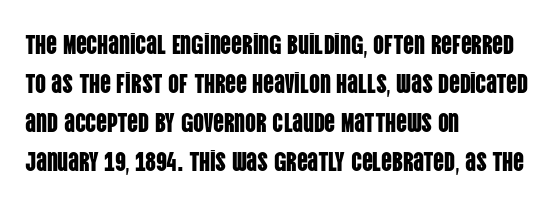
Q: Is the text italic (slanted)? A: No, it is upright.
Q: Is the text underlined? A: No.
Q: How is the paragraph aligned? A: Left-aligned.
Q: Is the spacing between letters normal or unusually wide? A: Normal.
Q: Is the spacing between lines tight, normal or loose? A: Normal.
